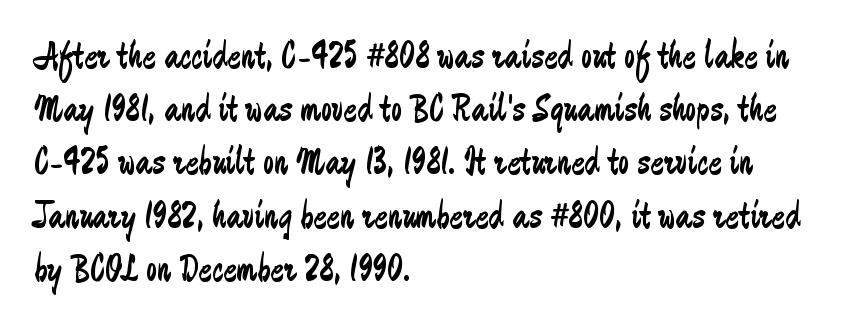
The image shows 40 px regular-weight, condensed sans-serif type; set left-aligned, normal line spacing (1.33x), normal letter spacing, not underlined; low stroke contrast and a medium x-height.
